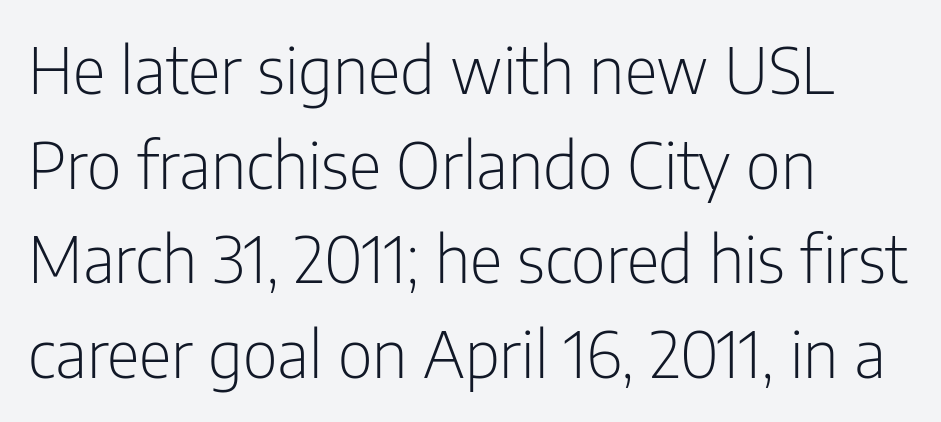
Q: Is the text bold? A: No.
Q: Is the text italic (slanted)? A: No, it is upright.
Q: Is the typeface a serif or a sans-serif typeface? A: Sans-serif.
Q: Is the text underlined? A: No.
Q: How is the paragraph aligned? A: Left-aligned.
Q: Is the spacing between letters normal or unusually wide? A: Normal.
Q: Is the spacing between lines tight, normal or loose? A: Normal.
Q: Width (condensed, normal, or wide)? A: Condensed.
Q: Stroke contrast? A: Low.
Q: x-height? A: Medium.
Q: Monospaced? A: No.
